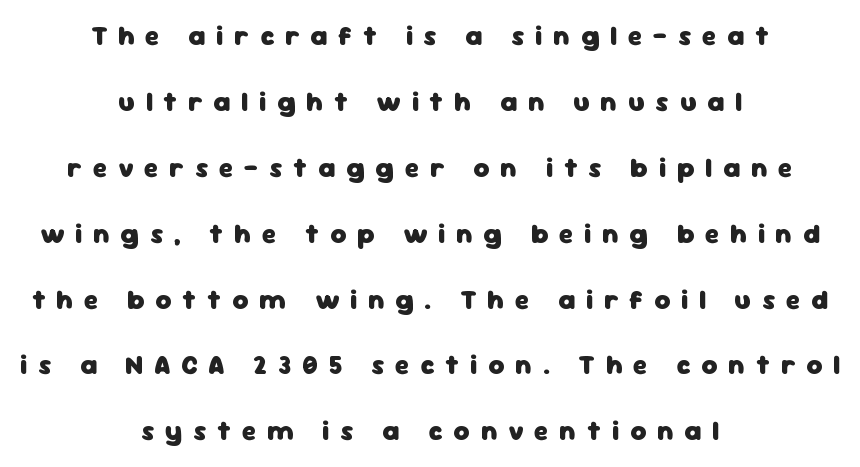
The lettering holds an erect, upright posture throughout. The letters are spread apart with noticeably loose tracking. A great deal of white space separates one row of letters from the next. Teacher's note: observe the equal gaps on both sides — that is centered alignment.
